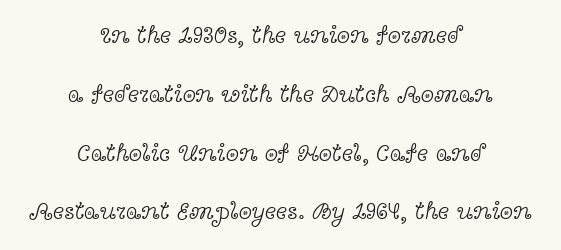
Vertical spacing — loose. Compared with a flush-left layout, this one balances lines on the center instead. A typesetter would call this zero additional tracking. Heaviness? Minimal to ordinary, like unemphasized prose. Nobody drew a line under any word here. Tall strokes in this sample are plumb rather than angled.
